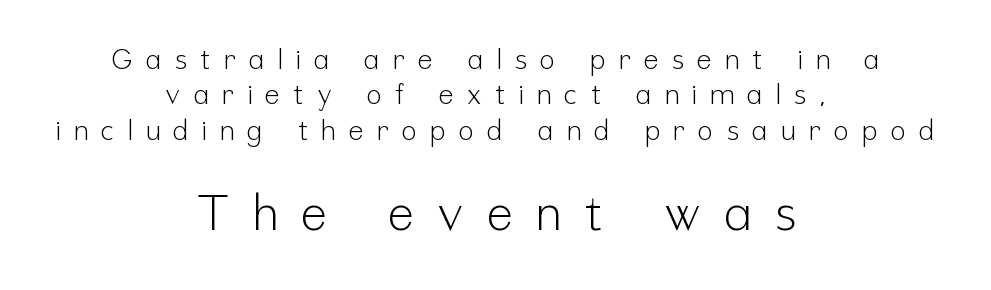
Note: no serifs on the glyphs. Caption: upper text group reduced, lower text group enlarged. Does the lettering tilt? It doesn't — this is upright. Each line is balanced around a shared central axis.
